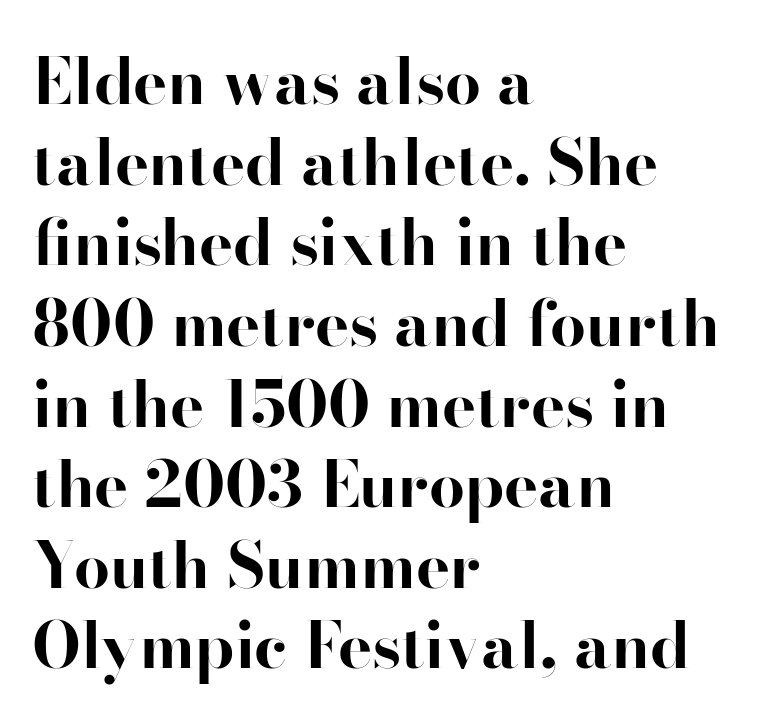
{"serif": "yes", "italic": "no", "bold": "yes", "weight": "bold", "width": "normal", "stroke_contrast": "high", "x_height": "small", "monospaced": "no", "underline": "no", "align": "left", "line_spacing": "normal", "line_spacing_ratio": 1.26, "letter_spacing": "normal", "letter_spacing_em": 0.0, "glyph_px": 64}
